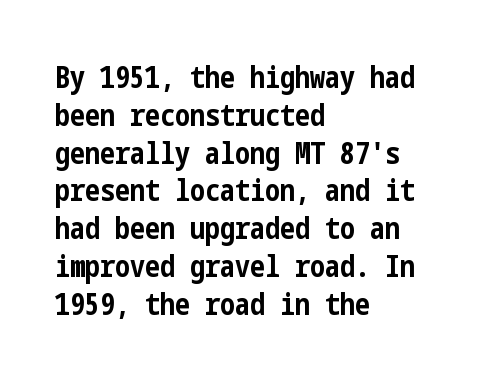
The image shows 30 px bold, condensed sans-serif type, upright; set left-aligned, normal line spacing (1.26x), normal letter spacing, not underlined; low stroke contrast and a medium x-height.
